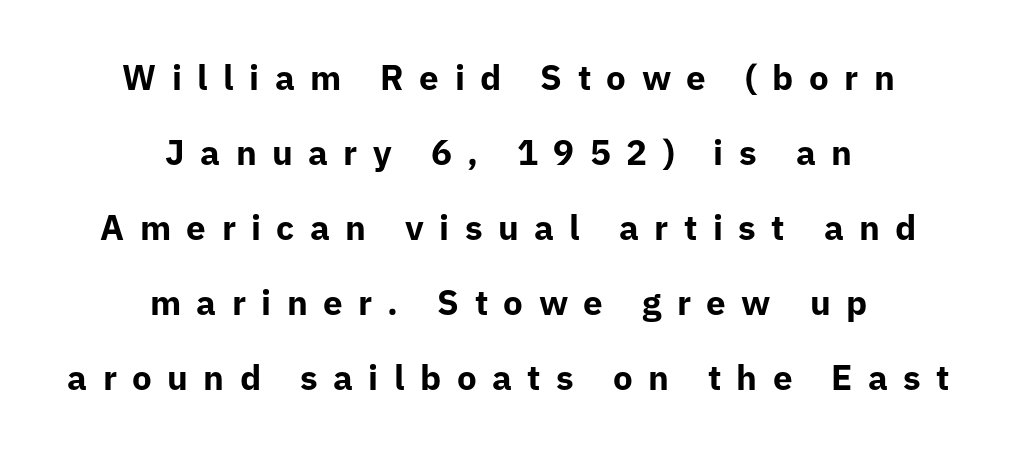
The image shows 35 px bold sans-serif type, upright; set centered, loose line spacing (2.14x), unusually wide letter spacing (+0.44 em), not underlined; low stroke contrast and a medium x-height.
